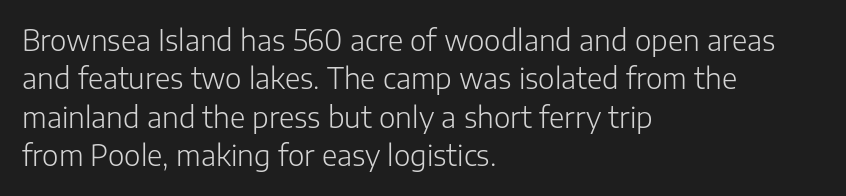
{"serif": "no", "italic": "no", "bold": "no", "weight": "light", "width": "normal", "stroke_contrast": "low", "x_height": "medium", "monospaced": "no", "underline": "no", "align": "left", "line_spacing": "normal", "line_spacing_ratio": 1.37, "letter_spacing": "normal", "letter_spacing_em": 0.0, "glyph_px": 28}
